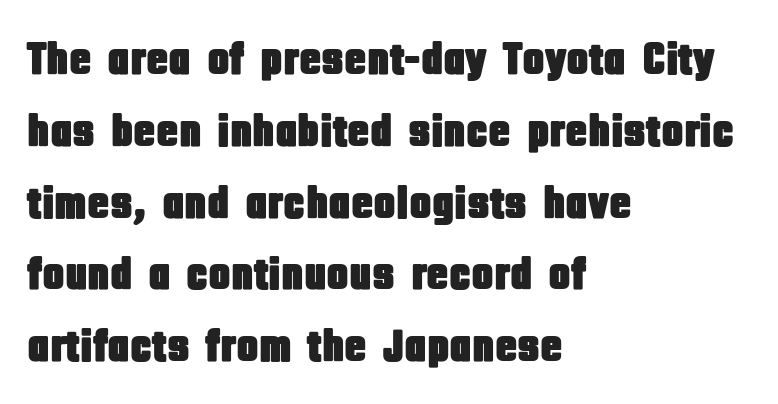
{"serif": "no", "italic": "no", "width": "condensed", "stroke_contrast": "low", "x_height": "large", "monospaced": "no", "underline": "no", "align": "left", "line_spacing": "normal", "line_spacing_ratio": 1.56, "letter_spacing": "normal", "letter_spacing_em": 0.0, "glyph_px": 46}
